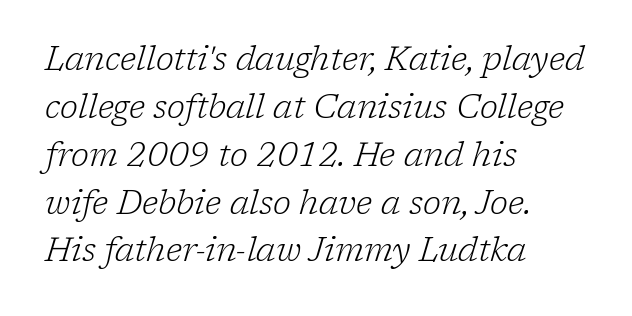
The image shows 33 px light serif type, italic (leaning right); set left-aligned, normal line spacing (1.45x), normal letter spacing, not underlined; low stroke contrast and a medium x-height.
